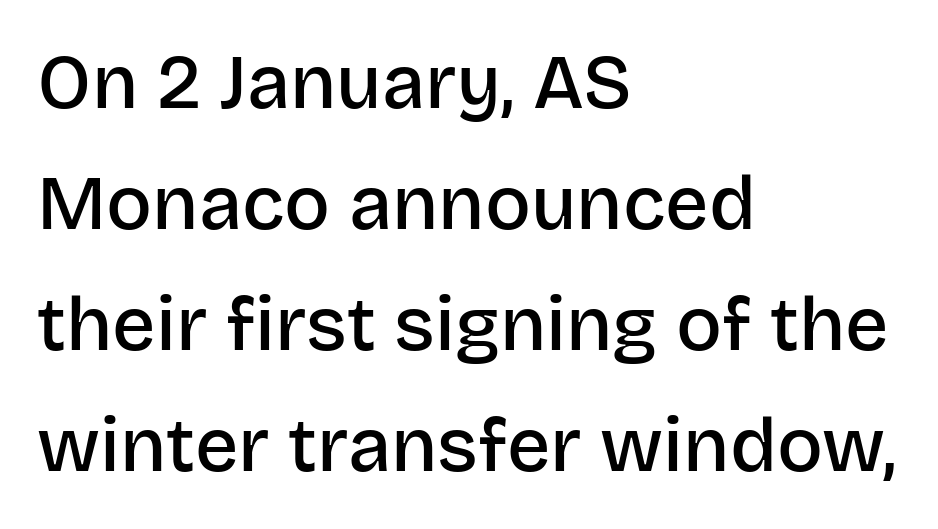
This sample keeps an unexceptional amount of space between lines. Spacing verdict: proportional, widths tailored to each character. This rendering leaves character spacing at its baseline value. Horizontally, the lines are justified to the leading edge only.
